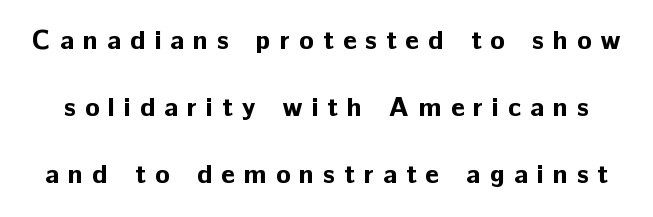
The image shows 27 px bold type, upright; set loose line spacing (2.49x), unusually wide letter spacing (+0.33 em), not underlined.
